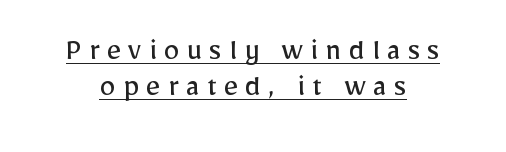
The image shows 32 px regular-weight sans-serif type, upright; set tight line spacing (1.14x), unusually wide letter spacing (+0.22 em), underlined; low stroke contrast and a medium x-height.
